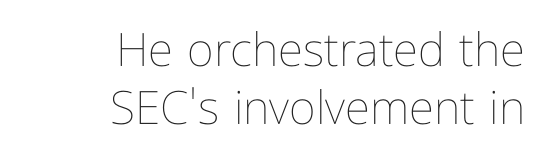
No word sits above an underline. Line spacing here is normal. Is the block centered? No — it sits flush against the right margin. A typesetter would call this proportional, since set widths differ per character.
